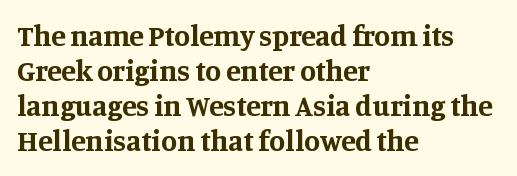
The axis of the letterforms is exactly vertical. Does the copy run flush right? No — it runs flush left. Heft: maximum for text — a bold. Looks like regular typesetting: each glyph gets only the width it needs. The passage shown has conventional tracking throughout. Font category for this specimen: serif.
